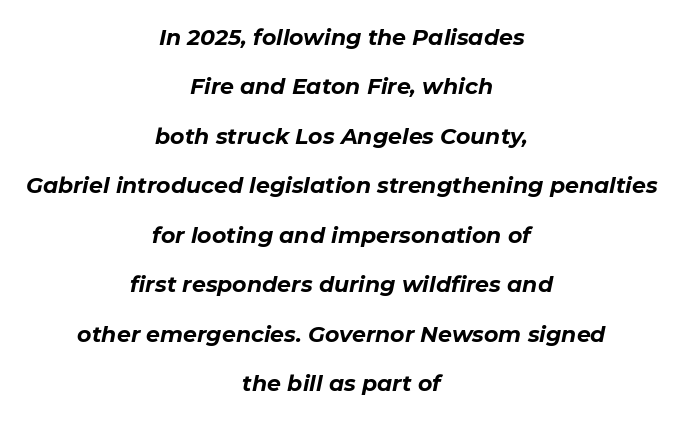
The image shows 22 px bold type, italic (leaning right); set centered, loose line spacing (2.25x), normal letter spacing, not underlined.
